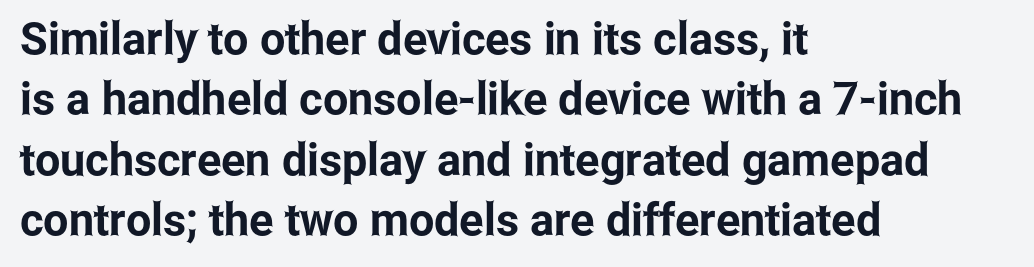
{"serif": "no", "italic": "no", "width": "condensed", "stroke_contrast": "low", "x_height": "medium", "monospaced": "no", "underline": "no", "align": "left", "line_spacing": "normal", "line_spacing_ratio": 1.34, "letter_spacing": "normal", "letter_spacing_em": 0.0, "glyph_px": 45}
